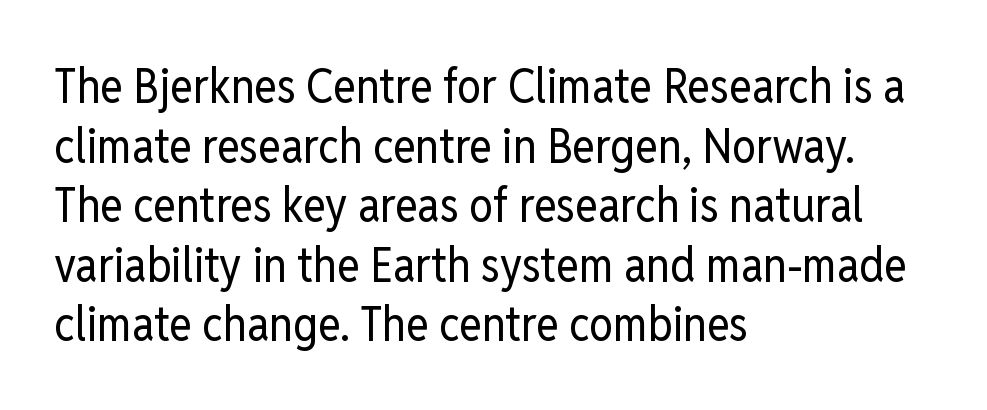
The string is rendered with underlining switched off. You could not count columns in this text — the font is proportionally spaced. There is no visible air inserted between adjacent glyphs. You can tell it's not italic because the verticals are truly vertical. The strokes are not fattened; the text isn't bold.
